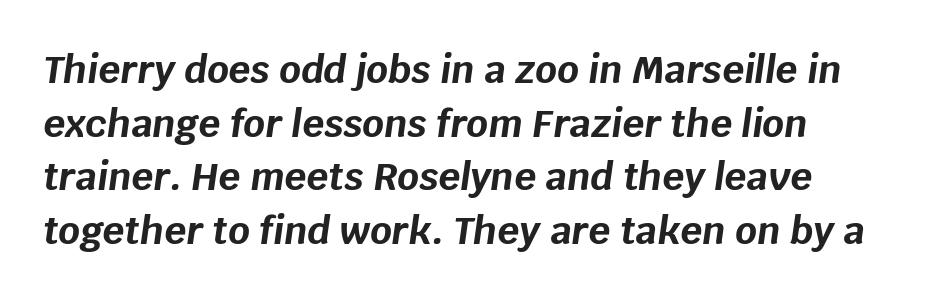
{"italic": "yes", "lean": "right", "slant_degrees": 8, "bold": "yes", "weight": "bold", "width": "normal", "stroke_contrast": "low", "x_height": "large", "monospaced": "no", "underline": "no", "line_spacing": "normal", "line_spacing_ratio": 1.41, "letter_spacing": "normal", "letter_spacing_em": 0.0, "glyph_px": 38}
